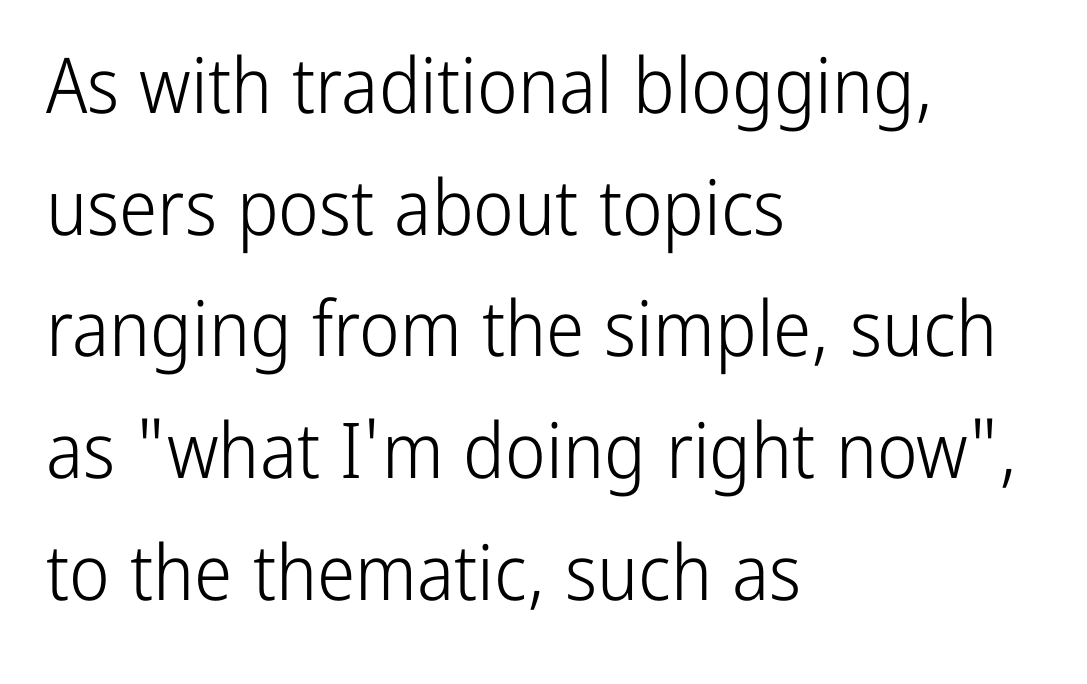
The image shows 77 px light, condensed sans-serif type, upright; set left-aligned, normal line spacing (1.58x), normal letter spacing, not underlined; low stroke contrast and a medium x-height.
